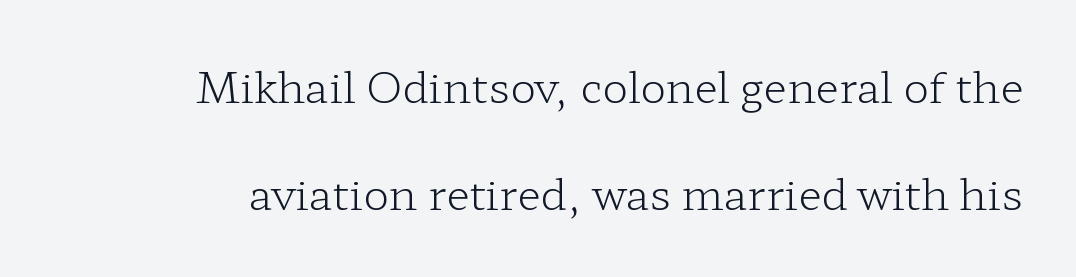
{"serif": "yes", "italic": "no", "bold": "no", "weight": "light", "width": "wide", "stroke_contrast": "low", "x_height": "medium", "monospaced": "no", "underline": "no", "line_spacing": "loose", "line_spacing_ratio": 2.5, "letter_spacing": "normal", "letter_spacing_em": 0.0, "glyph_px": 43}
